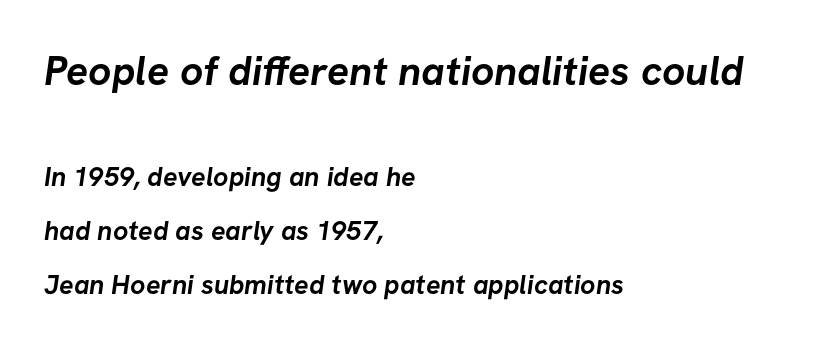
The block sitting higher on the canvas is the one with enlarged characters. Any mark beneath the type? The region is blank. Is there much room between lines? Yes — plenty of vertical air separates them. The letterforms sit shoulder to shoulder at normal distance. The rag falls on the right side of this text block.
